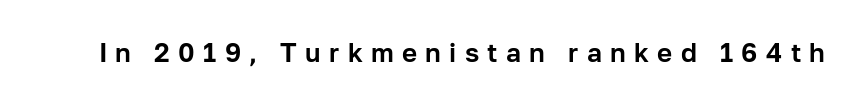
{"italic": "no", "underline": "no", "letter_spacing": "wide", "letter_spacing_em": 0.32, "glyph_px": 26}
